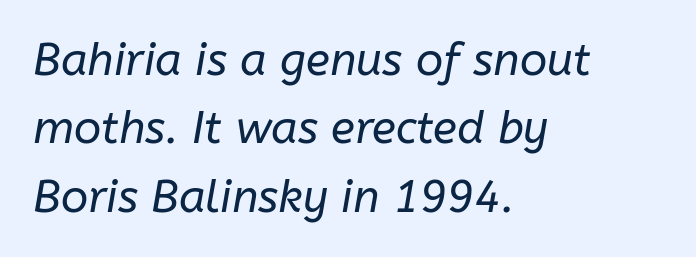
The image shows 45 px regular-weight type, italic (leaning right); set left-aligned, normal line spacing (1.52x), normal letter spacing, not underlined; low stroke contrast and a medium x-height.
